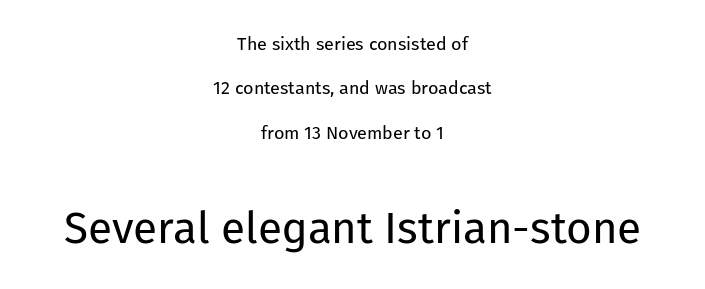
A typesetter would call this proportional, since set widths differ per character. The glyphs in this specimen are sans serif. Tracking here is standard; glyphs follow each other at the usual distance. Each line is balanced around a shared central axis.
